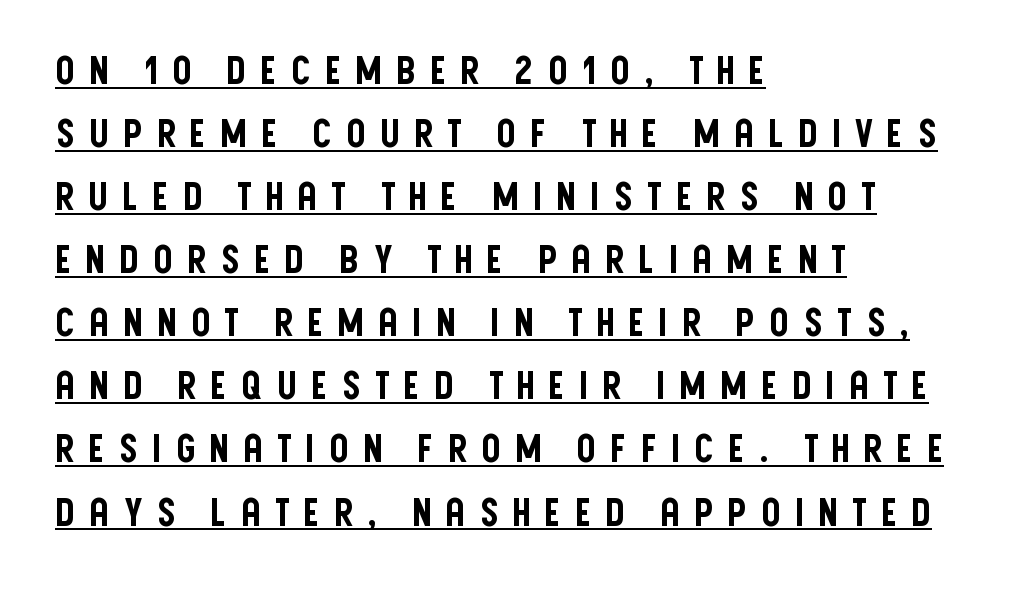
The image shows 38 px condensed sans-serif type, upright; set left-aligned, normal line spacing (1.66x), unusually wide letter spacing (+0.35 em), underlined; low stroke contrast and a large x-height.
